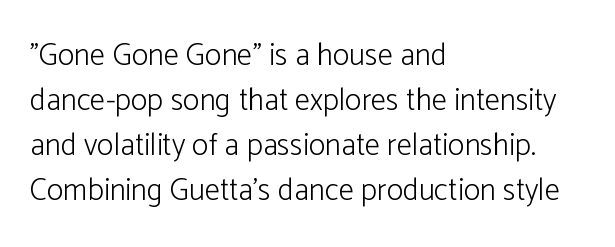
The image shows 31 px light sans-serif type, upright; set left-aligned, normal line spacing (1.45x), normal letter spacing, not underlined; low stroke contrast and a medium x-height.
